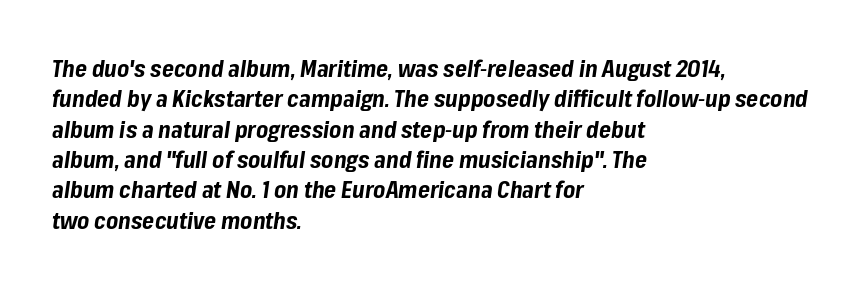
The letters are bold, with thick, heavy strokes. There's an unmistakable incline to the writing here. The paragraph has a hard left edge and a soft right edge. How would I describe the line gaps? Plain and ordinary. Quick note: underline off.
